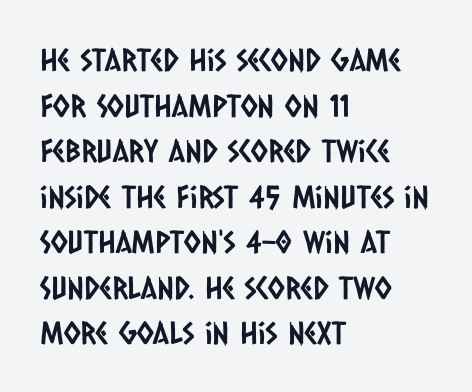
Q: Is the typeface a serif or a sans-serif typeface? A: Sans-serif.
Q: Is the text underlined? A: No.
Q: How is the paragraph aligned? A: Left-aligned.
Q: Is the spacing between letters normal or unusually wide? A: Normal.
Q: Is the spacing between lines tight, normal or loose? A: Normal.
Q: Width (condensed, normal, or wide)? A: Condensed.
Q: Stroke contrast? A: Low.
Q: x-height? A: Large.
Q: Monospaced? A: No.
